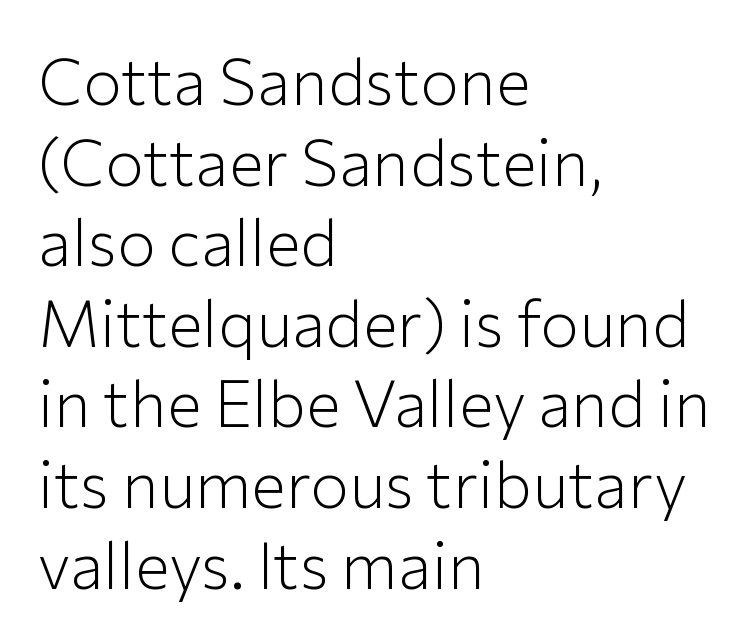
{"serif": "no", "italic": "no", "bold": "no", "weight": "light", "width": "normal", "stroke_contrast": "low", "x_height": "medium", "monospaced": "no", "underline": "no", "align": "left", "line_spacing_ratio": 1.24, "letter_spacing": "normal", "letter_spacing_em": 0.0, "glyph_px": 65}
